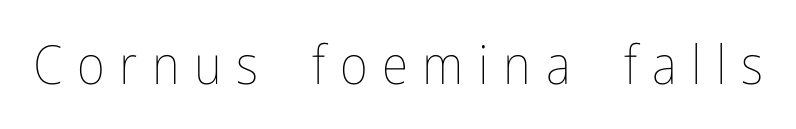
The image shows 54 px thin, condensed type, upright; set unusually wide letter spacing (+0.27 em), not underlined; low stroke contrast and a medium x-height.
